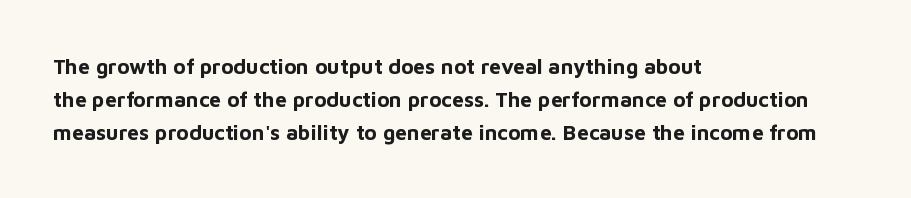
The image shows 21 px bold type, upright; set left-aligned, normal line spacing (1.57x), normal letter spacing, not underlined.
